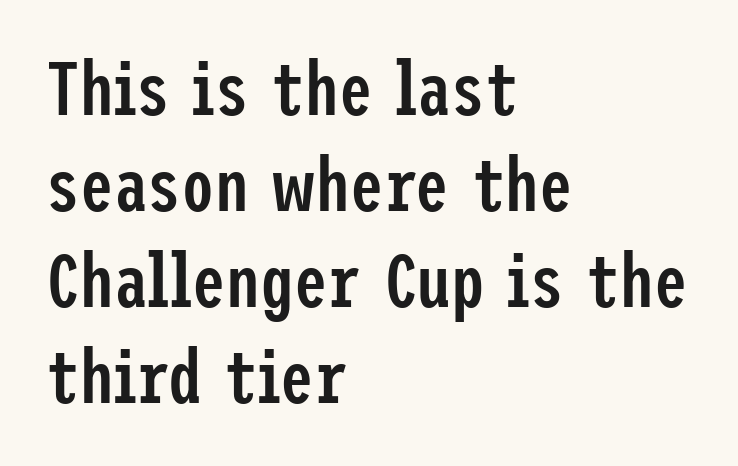
The image shows 75 px semibold, condensed sans-serif type, upright; set left-aligned, normal line spacing (1.28x), normal letter spacing, not underlined; low stroke contrast and a medium x-height.
